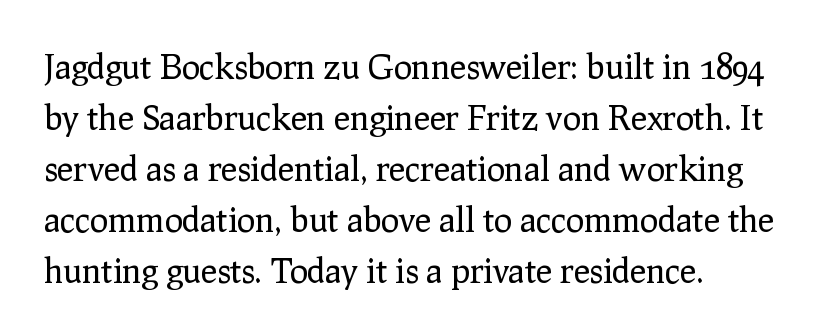
Q: Is the text bold? A: No.
Q: Is the text italic (slanted)? A: No, it is upright.
Q: Is the typeface a serif or a sans-serif typeface? A: Serif.
Q: Is the text underlined? A: No.
Q: How is the paragraph aligned? A: Left-aligned.
Q: Is the spacing between letters normal or unusually wide? A: Normal.
Q: Is the spacing between lines tight, normal or loose? A: Normal.
Q: Width (condensed, normal, or wide)? A: Normal.
Q: Stroke contrast? A: Low.
Q: x-height? A: Medium.
Q: Monospaced? A: No.
